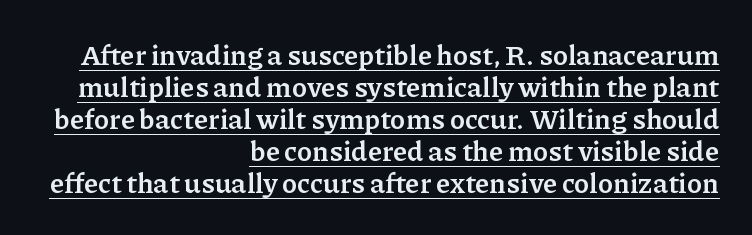
What kind of face is this? One with serifs. The letters stand straight up with perfectly vertical stems. Here the designer chose a conventional face with non-uniform glyph widths. The glyphs have the mass of a bold cut.
